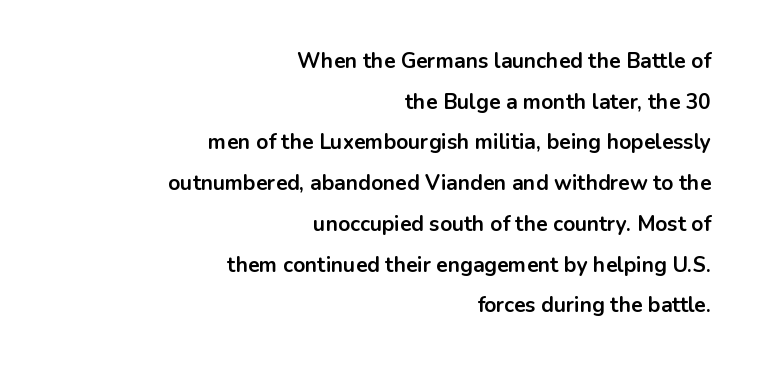
The image shows 21 px bold type, upright; set right-aligned, loose line spacing (1.94x), normal letter spacing, not underlined.
